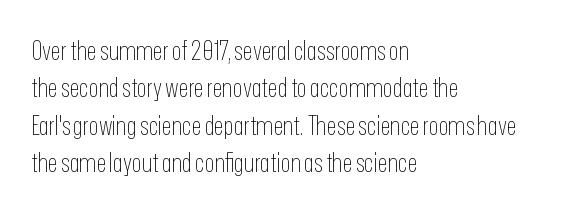
{"italic": "no", "bold": "no", "underline": "no", "align": "left", "line_spacing": "normal", "line_spacing_ratio": 1.44, "letter_spacing": "normal", "letter_spacing_em": 0.0, "glyph_px": 26}
